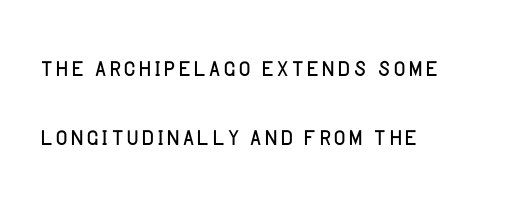
{"serif": "no", "italic": "no", "bold": "no", "weight": "light", "width": "normal", "stroke_contrast": "low", "x_height": "large", "monospaced": "no", "underline": "no", "align": "left", "line_spacing": "loose", "line_spacing_ratio": 2.08, "letter_spacing": "normal", "letter_spacing_em": 0.0, "glyph_px": 33}
